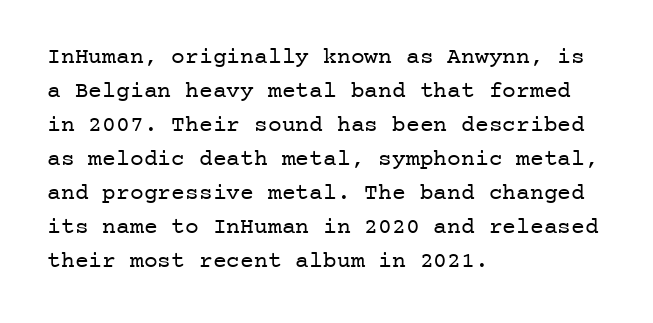
The type sits square on the baseline with zero lean. Stem width sits at or under what a default text font uses. Horizontally, the lines are justified to the leading edge only. This sample keeps an unexceptional amount of space between lines. The space beneath each line is pristine and unruled. There is no visible air inserted between adjacent glyphs.
